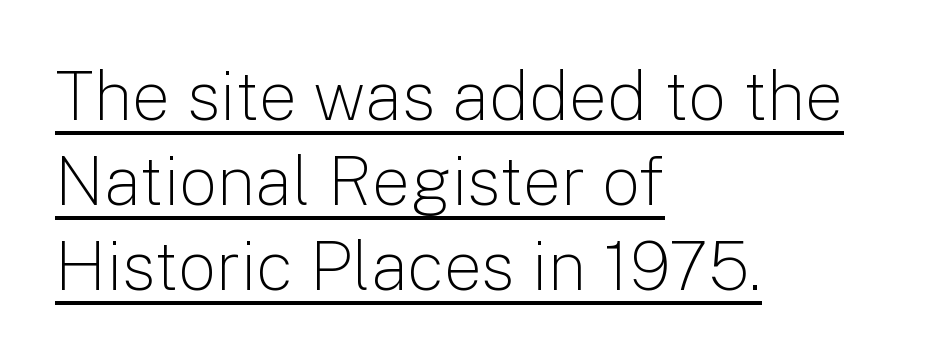
{"serif": "no", "italic": "no", "bold": "no", "weight": "light", "width": "normal", "stroke_contrast": "low", "x_height": "medium", "monospaced": "no", "underline": "yes", "align": "left", "line_spacing": "normal", "line_spacing_ratio": 1.25, "letter_spacing": "normal", "letter_spacing_em": 0.0, "glyph_px": 68}
